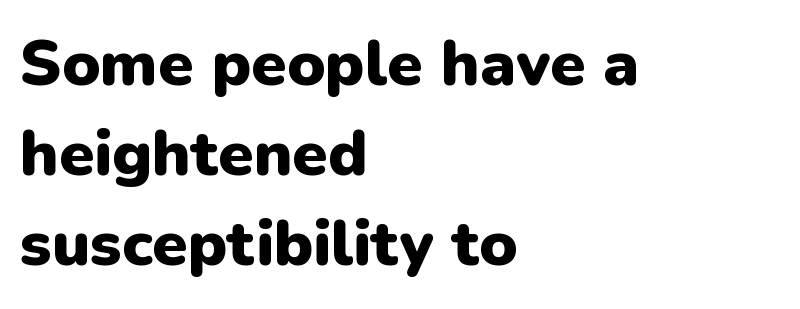
Notice how the stems are strictly vertical — no italics here. Bold? Absolutely — the strokes are thick and heavy. Glance below the letters and you will spot only blank space. The passage shown is typed in a proportional face where columns would drift. Typeset ragged right — the left edge is the straight one.
